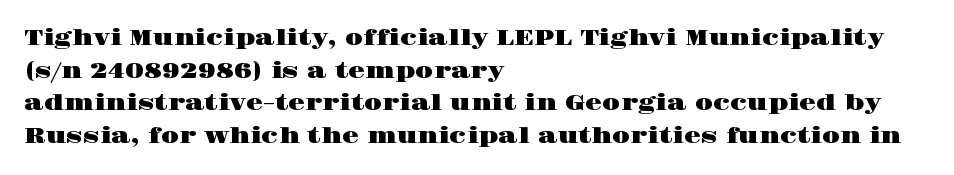
The string is rendered with underlining switched off. Successive baselines arrive at the customary interval. The paragraph shown leans on its left margin. Do the letters lean? They stand straight. The passage shown has conventional tracking throughout.
